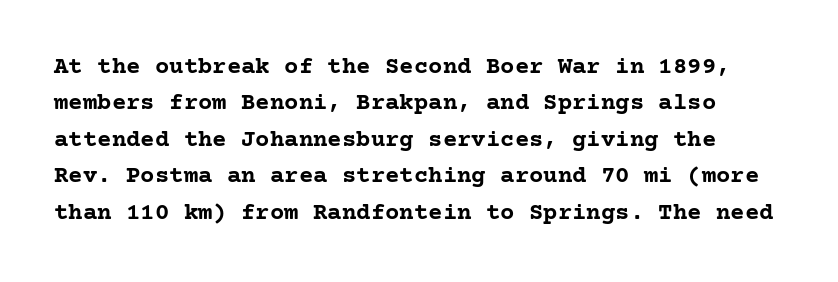
The image shows 24 px bold type, upright; set normal line spacing (1.52x), normal letter spacing, not underlined.
